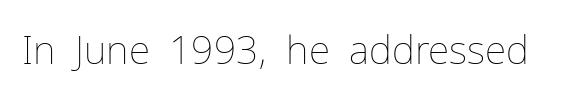
The area under the type is left untouched. No extra ink here — the face is not bold. Each word holds together tightly as a unit, with standard inter-letter gaps. Looks like regular typesetting: each glyph gets only the width it needs. If you drew a line through each stem, it would be perfectly vertical.
